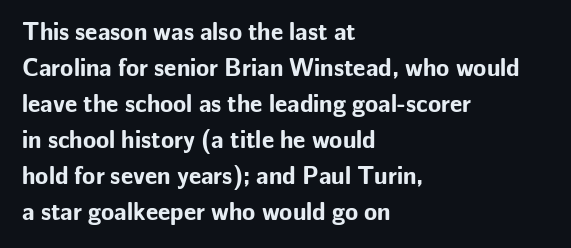
The image shows 24 px bold type, upright; set left-aligned, normal line spacing (1.5x), normal letter spacing, not underlined.
